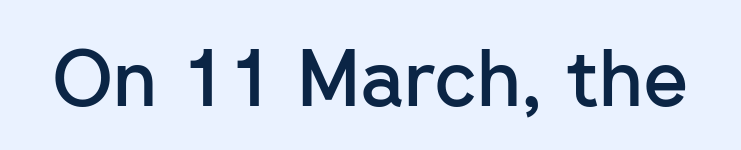
The image shows 78 px semibold sans-serif type, upright; set normal letter spacing, not underlined; low stroke contrast and a medium x-height.
